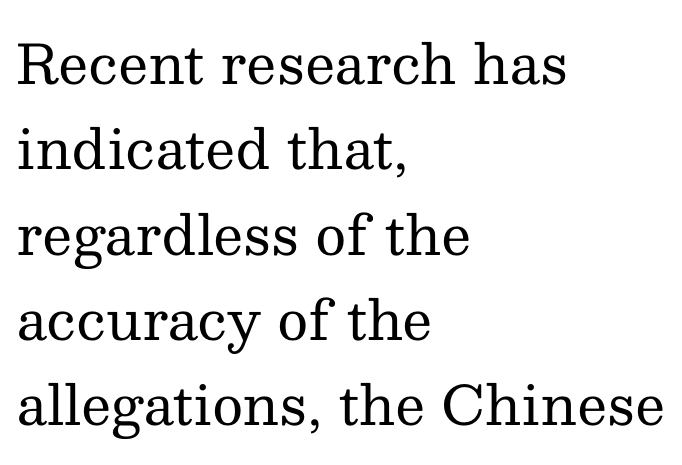
{"serif": "yes", "italic": "no", "bold": "no", "weight": "regular", "width": "normal", "stroke_contrast": "medium", "x_height": "medium", "monospaced": "no", "underline": "no", "align": "left", "line_spacing": "normal", "line_spacing_ratio": 1.58, "letter_spacing": "normal", "letter_spacing_em": 0.0, "glyph_px": 54}
